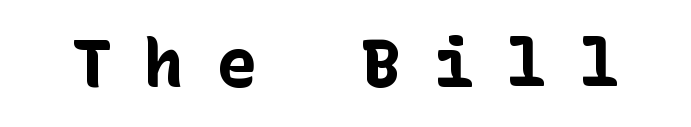
The image shows 67 px bold sans-serif type, upright; set unusually wide letter spacing (+0.48 em), not underlined; low stroke contrast and a medium x-height.
